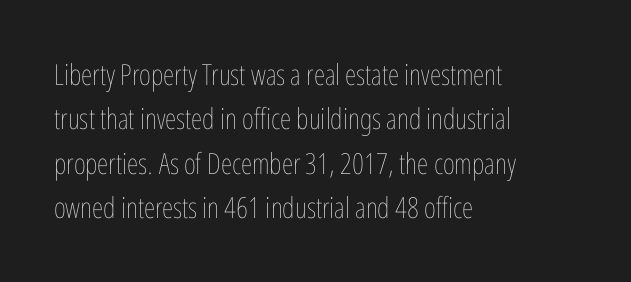
Reading down the block, your eye returns to a fixed left position each line. Leading: standard. Heaviness? Minimal to ordinary, like unemphasized prose. These lines keep a tight, regular rhythm from letter to letter.
